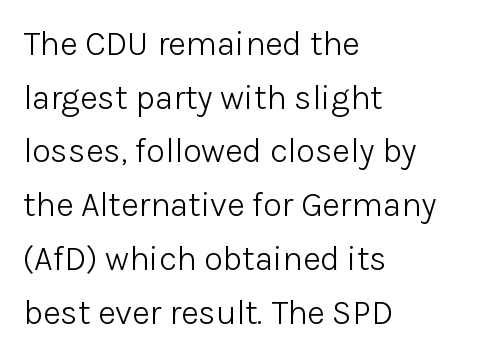
Q: Is the text bold? A: No.
Q: Is the text italic (slanted)? A: No, it is upright.
Q: Is the typeface a serif or a sans-serif typeface? A: Sans-serif.
Q: Is the text underlined? A: No.
Q: How is the paragraph aligned? A: Left-aligned.
Q: Is the spacing between letters normal or unusually wide? A: Normal.
Q: Is the spacing between lines tight, normal or loose? A: Normal.
Q: Width (condensed, normal, or wide)? A: Normal.
Q: Stroke contrast? A: Low.
Q: x-height? A: Medium.
Q: Monospaced? A: No.
